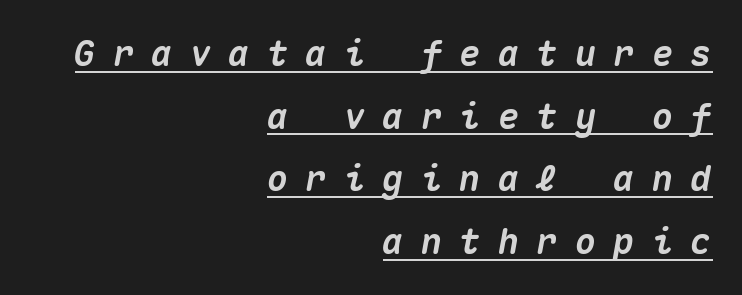
This sample has the even, mechanical cadence of fixed-width lettering. Does the copy run flush right? Yes — the right margin is perfectly even. Compared with undecorated copy, this sample adds a rule below the words. A dark, heavy texture on the line: the type is bold.
